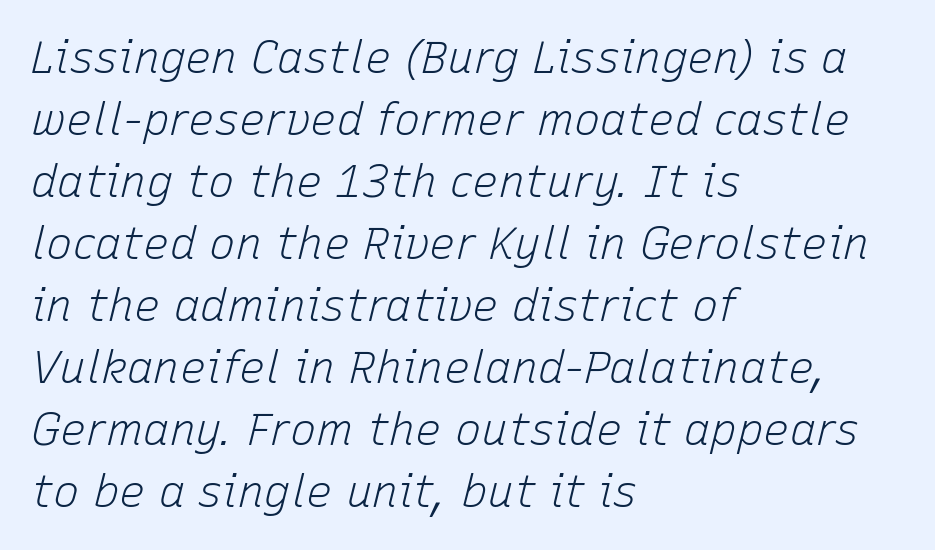
The image shows 44 px light type, italic (leaning right); set left-aligned, normal line spacing (1.41x), normal letter spacing, not underlined; low stroke contrast and a medium x-height.
